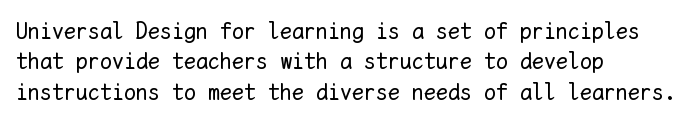
{"italic": "no", "bold": "no", "underline": "no", "align": "left", "line_spacing": "normal", "line_spacing_ratio": 1.27, "letter_spacing": "normal", "letter_spacing_em": 0.0, "glyph_px": 24}
